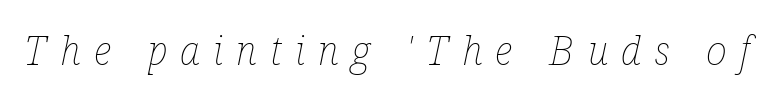
The image shows 40 px thin, condensed type, italic (leaning right); set unusually wide letter spacing (+0.33 em), not underlined; low stroke contrast and a medium x-height.
